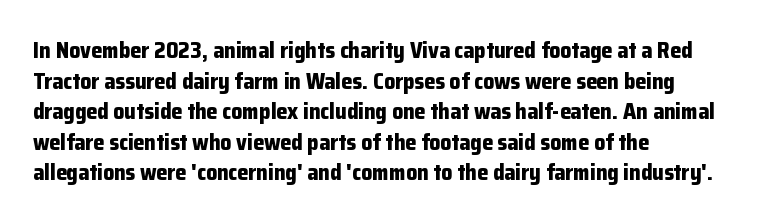
{"italic": "no", "bold": "yes", "underline": "no", "align": "left", "line_spacing": "normal", "line_spacing_ratio": 1.39, "letter_spacing": "normal", "letter_spacing_em": 0.0, "glyph_px": 22}
